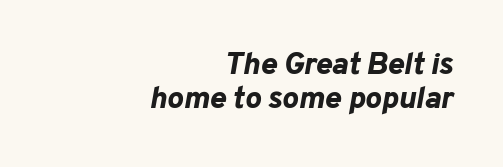
The letters advance in unequal steps, a hallmark of proportional type. Each glyph is drawn with heavy, bold strokes. Students, observe: this is what under-led, compact text looks like. The letters are slanted; this is an italic face.
